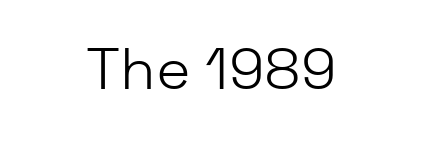
Serif or sans? Sans — the stroke terminals are bare. Has an underline been added? It has not. Do the characters align in a grid? No, the font is proportional. The type sits square on the baseline with zero lean. In terms of letterspacing, this is plain default setting.
